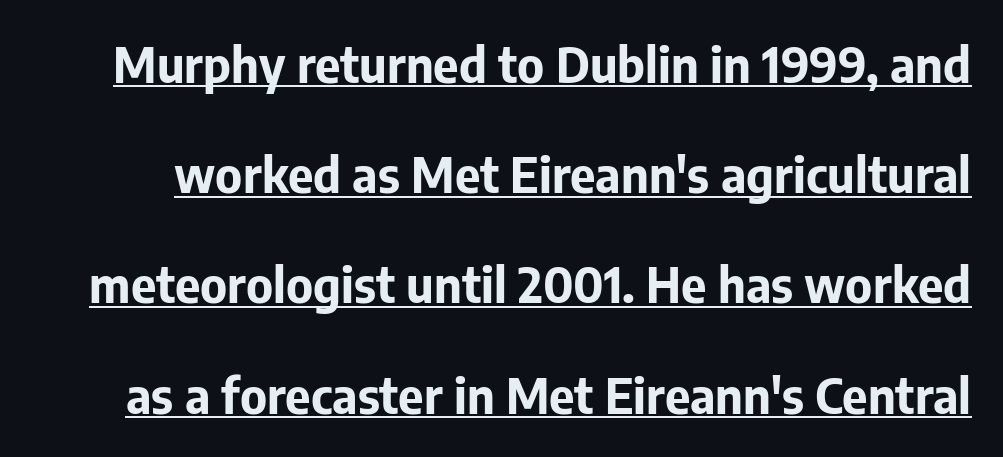
The letters stand straight up with perfectly vertical stems. Think of a printed novel: that variable character pitch is what you see here. Each new line begins a long way beneath the previous one. What stands out about the letter spacing? Nothing — it is the standard amount. Glance below the letters and you will spot a drawn line. Typographic density is high because the face is bold.
